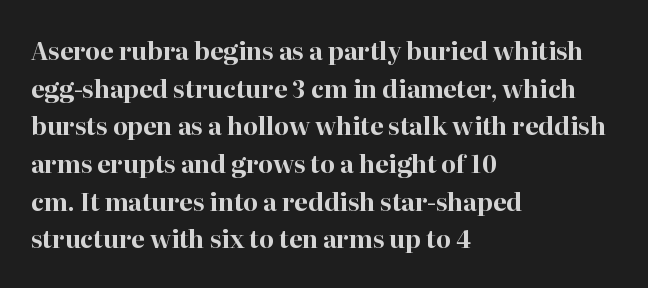
Q: Is the text bold? A: Yes.
Q: Is the text italic (slanted)? A: No, it is upright.
Q: Is the text underlined? A: No.
Q: How is the paragraph aligned? A: Left-aligned.
Q: Is the spacing between letters normal or unusually wide? A: Normal.
Q: Is the spacing between lines tight, normal or loose? A: Normal.
